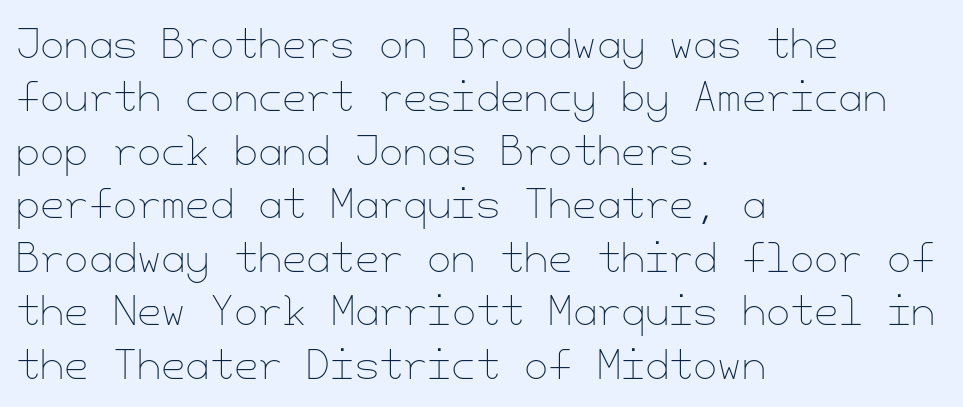
Q: Is the text bold? A: No.
Q: Is the text italic (slanted)? A: No, it is upright.
Q: Is the text underlined? A: No.
Q: How is the paragraph aligned? A: Left-aligned.
Q: Is the spacing between letters normal or unusually wide? A: Normal.
Q: Is the spacing between lines tight, normal or loose? A: Normal.
Q: Width (condensed, normal, or wide)? A: Normal.
Q: Stroke contrast? A: Low.
Q: x-height? A: Small.
